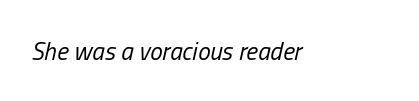
The image shows 25 px text type, italic (leaning right); set normal letter spacing, not underlined.
